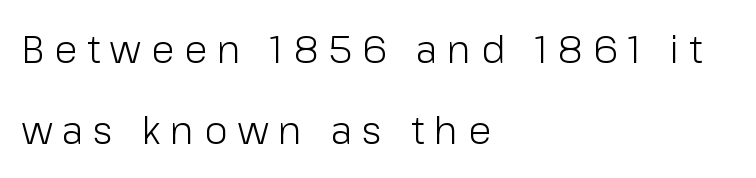
Q: Is the text bold? A: No.
Q: Is the text italic (slanted)? A: No, it is upright.
Q: Is the typeface a serif or a sans-serif typeface? A: Sans-serif.
Q: Is the text underlined? A: No.
Q: How is the paragraph aligned? A: Left-aligned.
Q: Is the spacing between letters normal or unusually wide? A: Unusually wide.
Q: Is the spacing between lines tight, normal or loose? A: Loose.
Q: Width (condensed, normal, or wide)? A: Normal.
Q: Stroke contrast? A: Low.
Q: x-height? A: Medium.
Q: Monospaced? A: No.
